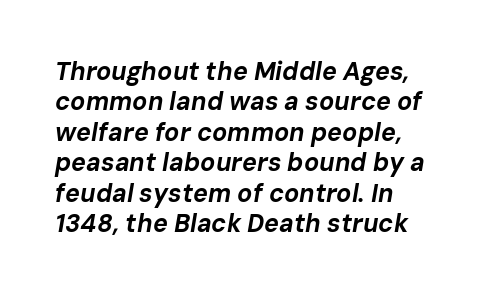
{"italic": "yes", "lean": "right", "slant_degrees": 10, "bold": "yes", "underline": "no", "align": "left", "line_spacing_ratio": 1.22, "letter_spacing": "normal", "letter_spacing_em": 0.0, "glyph_px": 25}
